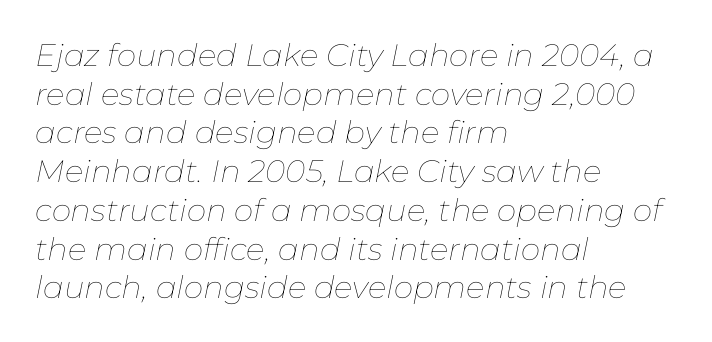
Q: Is the text bold? A: No.
Q: Is the text italic (slanted)? A: Yes, it leans right by about 11 degrees.
Q: Is the text underlined? A: No.
Q: How is the paragraph aligned? A: Left-aligned.
Q: Is the spacing between letters normal or unusually wide? A: Normal.
Q: Is the spacing between lines tight, normal or loose? A: Normal.
Q: Width (condensed, normal, or wide)? A: Normal.
Q: Stroke contrast? A: Low.
Q: x-height? A: Medium.
Q: Monospaced? A: No.
